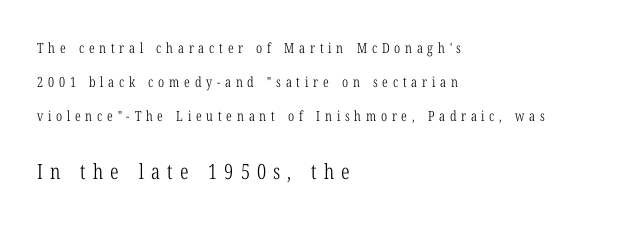
Unlike italic type, these characters show no tilt at all. The later block is typeset at a bigger size than the earlier block. The setting favours the left margin, as ordinary paragraphs usually do. No word sits above an underline. Does extra space separate the letters? Yes, quite a lot of it.
